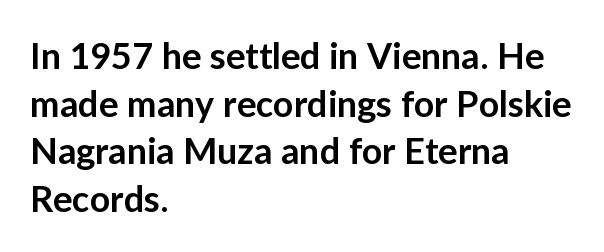
The lettering holds an erect, upright posture throughout. What stands out about the letter spacing? Nothing — it is the standard amount. The glyphs have the mass of a demibold cut, below bold. Varying glyph widths throughout — classic text-font behaviour. Honestly, there is no underline to notice here at all. If you drew a ruler down the left edge, every line would touch it.
